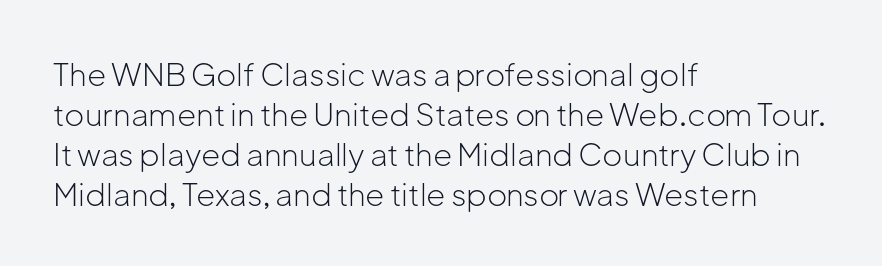
Q: Is the text bold? A: No.
Q: Is the text italic (slanted)? A: No, it is upright.
Q: Is the typeface a serif or a sans-serif typeface? A: Sans-serif.
Q: Is the text underlined? A: No.
Q: How is the paragraph aligned? A: Left-aligned.
Q: Is the spacing between letters normal or unusually wide? A: Normal.
Q: Is the spacing between lines tight, normal or loose? A: Normal.
Q: Width (condensed, normal, or wide)? A: Normal.
Q: Stroke contrast? A: Low.
Q: x-height? A: Medium.
Q: Monospaced? A: No.
